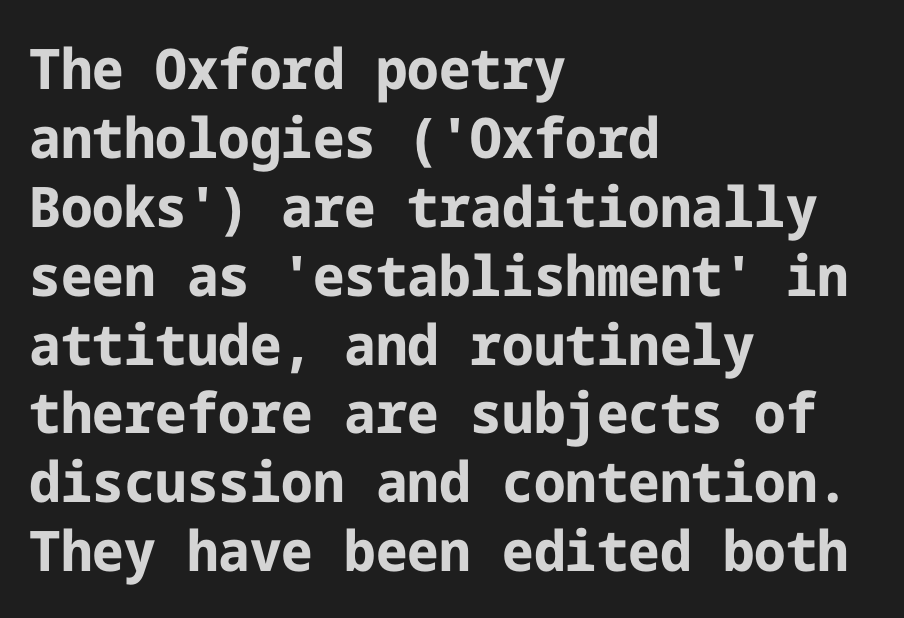
{"serif": "no", "italic": "no", "bold": "yes", "weight": "bold", "width": "normal", "stroke_contrast": "low", "x_height": "medium", "underline": "no", "align": "left", "line_spacing_ratio": 1.23, "letter_spacing": "normal", "letter_spacing_em": 0.0, "glyph_px": 56}
